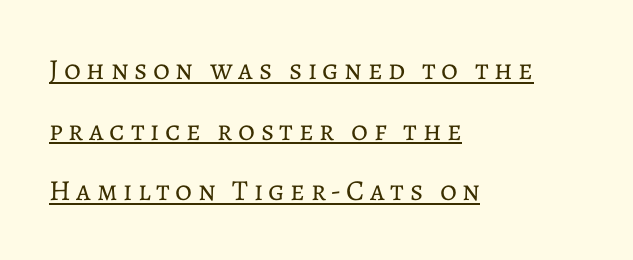
Q: Is the text bold? A: No.
Q: Is the text italic (slanted)? A: No, it is upright.
Q: Is the text underlined? A: Yes.
Q: How is the paragraph aligned? A: Left-aligned.
Q: Is the spacing between lines tight, normal or loose? A: Loose.
Q: Width (condensed, normal, or wide)? A: Normal.
Q: Stroke contrast? A: Low.
Q: x-height? A: Medium.
Q: Monospaced? A: No.
